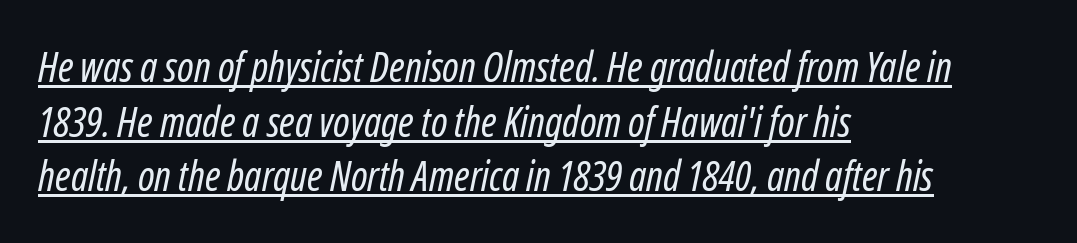
Whoever set this chose a conventional vertical rhythm. In CSS terms this would be text-align: left. Observe the ordinary spacing: letters are neighbours, not strangers. Is there an underline? Yes — a line sits under the letters. You can tell it's italic because the verticals aren't actually vertical.
